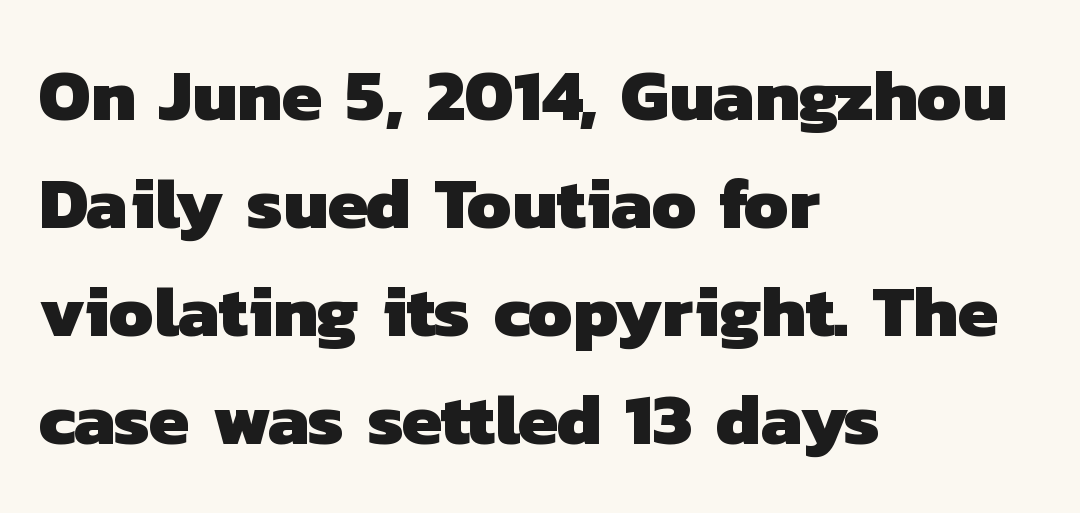
{"serif": "no", "bold": "yes", "weight": "heavy", "width": "normal", "stroke_contrast": "low", "x_height": "medium", "monospaced": "no", "underline": "no", "align": "left", "line_spacing": "normal", "line_spacing_ratio": 1.48, "letter_spacing": "normal", "letter_spacing_em": 0.0, "glyph_px": 73}
